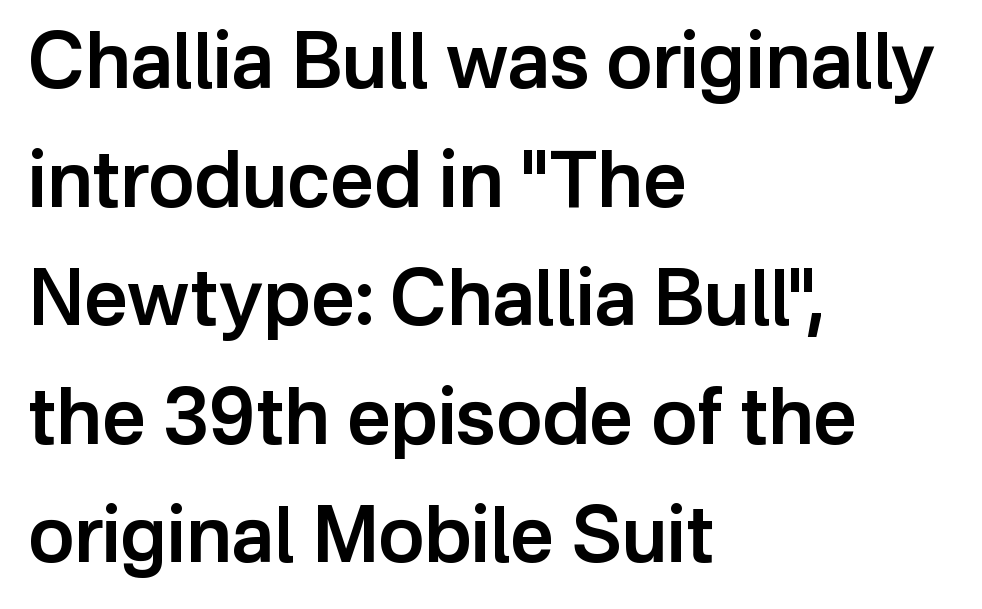
{"serif": "no", "italic": "no", "bold": "semi", "weight": "semibold", "width": "normal", "stroke_contrast": "low", "x_height": "medium", "monospaced": "no", "underline": "no", "align": "left", "line_spacing": "normal", "line_spacing_ratio": 1.54, "letter_spacing": "normal", "letter_spacing_em": 0.0, "glyph_px": 77}
